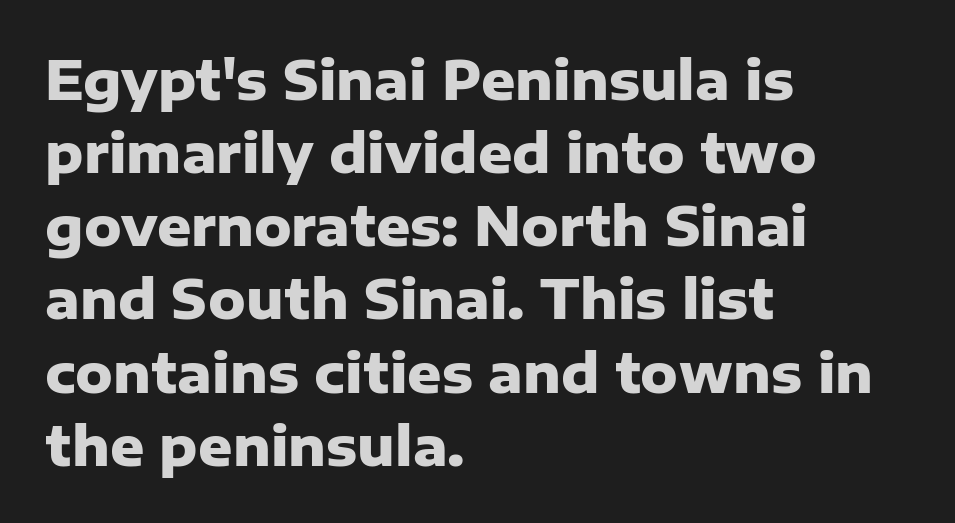
Spacing verdict: proportional, widths tailored to each character. In terms of posture, this sample is upright. I'd describe the lettering as bold — thick and assertive. Inter-character spacing is left at the font's built-in metrics. Leftover space on each line is placed entirely after the last word. The specimen omits any rule beneath the text block's lines.
